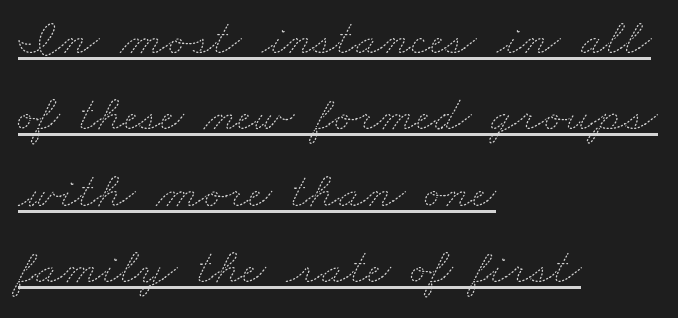
Q: Is the text bold? A: No.
Q: Is the text underlined? A: Yes.
Q: How is the paragraph aligned? A: Left-aligned.
Q: Is the spacing between letters normal or unusually wide? A: Normal.
Q: Is the spacing between lines tight, normal or loose? A: Normal.
Q: Width (condensed, normal, or wide)? A: Wide.
Q: Stroke contrast? A: Medium.
Q: x-height? A: Small.
Q: Monospaced? A: No.
